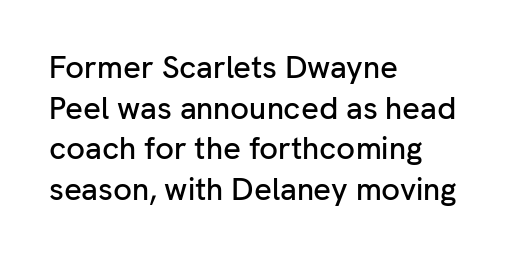
The image shows 31 px sans-serif type, upright; set left-aligned, normal line spacing (1.31x), normal letter spacing, not underlined; low stroke contrast and a medium x-height.
